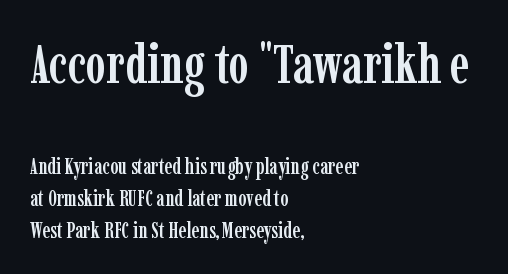
Q: Is the text italic (slanted)? A: No, it is upright.
Q: Is the typeface a serif or a sans-serif typeface? A: Serif.
Q: Is the text underlined? A: No.
Q: How is the paragraph aligned? A: Left-aligned.
Q: Is the spacing between letters normal or unusually wide? A: Normal.
Q: Is the spacing between lines tight, normal or loose? A: Normal.
Q: Which block of text is set in a larger size, the first (top) or the second (bottom)? A: The first (top) one.
Q: Width (condensed, normal, or wide)? A: Condensed.
Q: Stroke contrast? A: Low.
Q: x-height? A: Medium.
Q: Monospaced? A: No.
